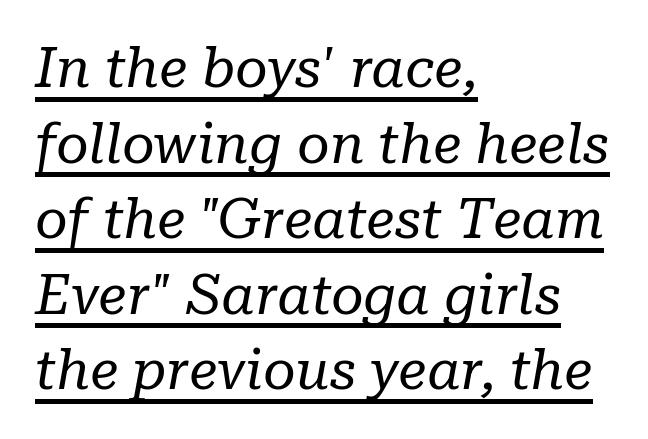
Q: Is the text bold? A: No.
Q: Is the text italic (slanted)? A: Yes, it leans right by about 10 degrees.
Q: Is the typeface a serif or a sans-serif typeface? A: Serif.
Q: Is the text underlined? A: Yes.
Q: How is the paragraph aligned? A: Left-aligned.
Q: Is the spacing between letters normal or unusually wide? A: Normal.
Q: Is the spacing between lines tight, normal or loose? A: Normal.
Q: Width (condensed, normal, or wide)? A: Normal.
Q: Stroke contrast? A: Low.
Q: x-height? A: Medium.
Q: Monospaced? A: No.
